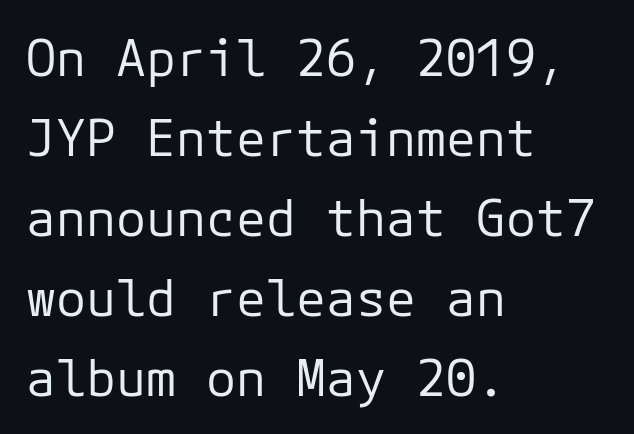
{"serif": "no", "italic": "no", "bold": "no", "weight": "regular", "width": "normal", "stroke_contrast": "low", "x_height": "medium", "underline": "no", "align": "left", "line_spacing": "normal", "line_spacing_ratio": 1.6, "letter_spacing": "normal", "letter_spacing_em": 0.0, "glyph_px": 50}
